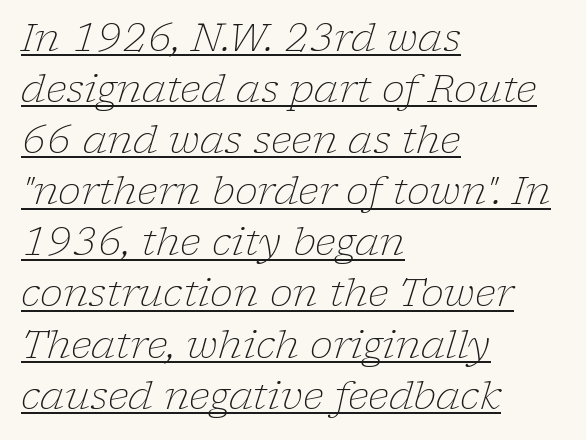
{"serif": "yes", "italic": "yes", "lean": "right", "slant_degrees": 17, "bold": "no", "weight": "light", "width": "normal", "stroke_contrast": "low", "x_height": "medium", "monospaced": "no", "underline": "yes", "align": "left", "line_spacing": "normal", "line_spacing_ratio": 1.31, "letter_spacing": "normal", "letter_spacing_em": 0.0, "glyph_px": 39}
